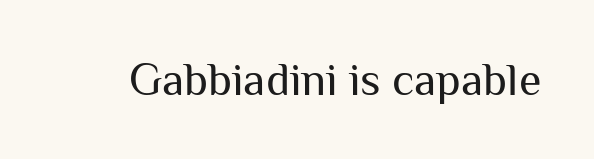
{"serif": "no", "italic": "no", "bold": "no", "weight": "regular", "width": "normal", "stroke_contrast": "medium", "x_height": "medium", "monospaced": "no", "underline": "no", "letter_spacing": "normal", "letter_spacing_em": 0.0, "glyph_px": 46}
